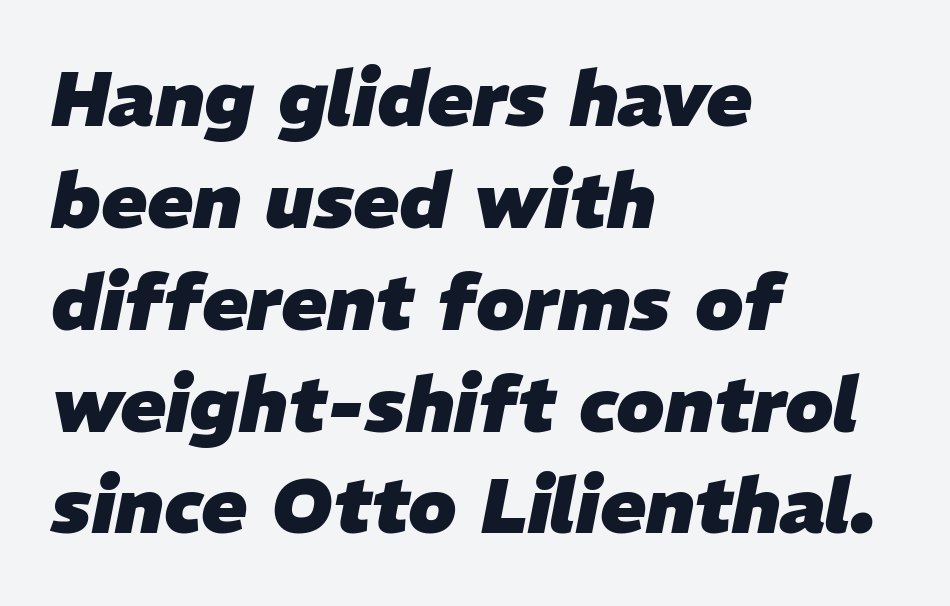
The foot of each line stays bare and open. Is the letter spacing exaggerated? No — it looks like the ordinary default. In terms of leading, this rendering sits right in the middle. The rendering uses natural spacing where letterforms have individual widths.
